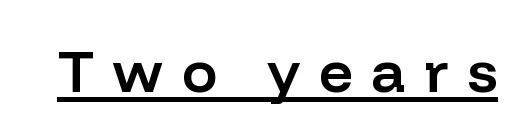
{"serif": "no", "italic": "no", "bold": "semi", "weight": "semibold", "width": "normal", "stroke_contrast": "low", "x_height": "medium", "monospaced": "no", "underline": "yes", "letter_spacing": "wide", "letter_spacing_em": 0.31, "glyph_px": 59}
